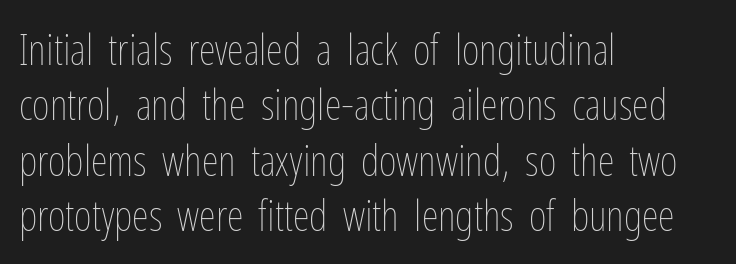
Q: Is the text bold? A: No.
Q: Is the text italic (slanted)? A: No, it is upright.
Q: Is the text underlined? A: No.
Q: How is the paragraph aligned? A: Left-aligned.
Q: Is the spacing between letters normal or unusually wide? A: Normal.
Q: Is the spacing between lines tight, normal or loose? A: Normal.
Q: Width (condensed, normal, or wide)? A: Condensed.
Q: Stroke contrast? A: Low.
Q: x-height? A: Medium.
Q: Monospaced? A: No.
